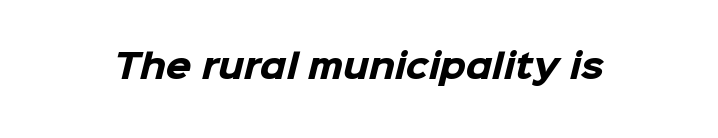
Think of a printed novel: that variable character pitch is what you see here. Set as a true bold cut, around the 700 mark. No extra tracking has been applied to these lines. Look at the bottom of the vertical strokes: they stop flat, with no serifs. Check under the words: just untouched page.
